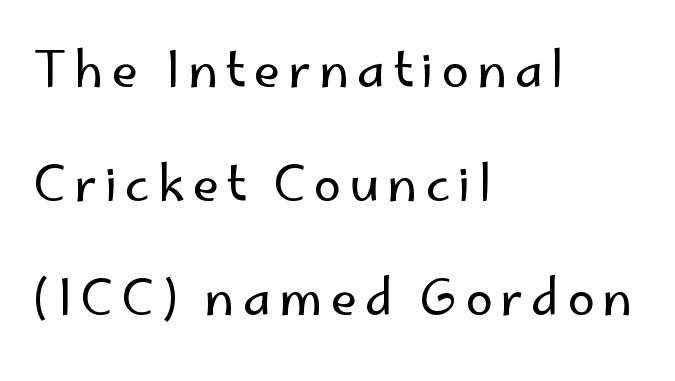
The image shows 49 px regular-weight sans-serif type, upright; set left-aligned, loose line spacing (2.33x), not underlined; low stroke contrast and a small x-height.
